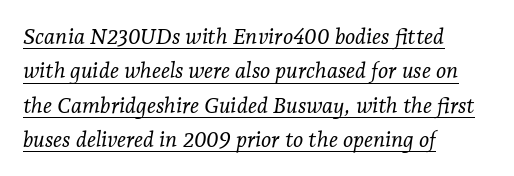
A continuous stroke trails under the words, as in a hyperlink. In terms of letterspacing, this is plain default setting. The paragraph shown leans on its left margin. Whoever set this chose a conventional vertical rhythm.
